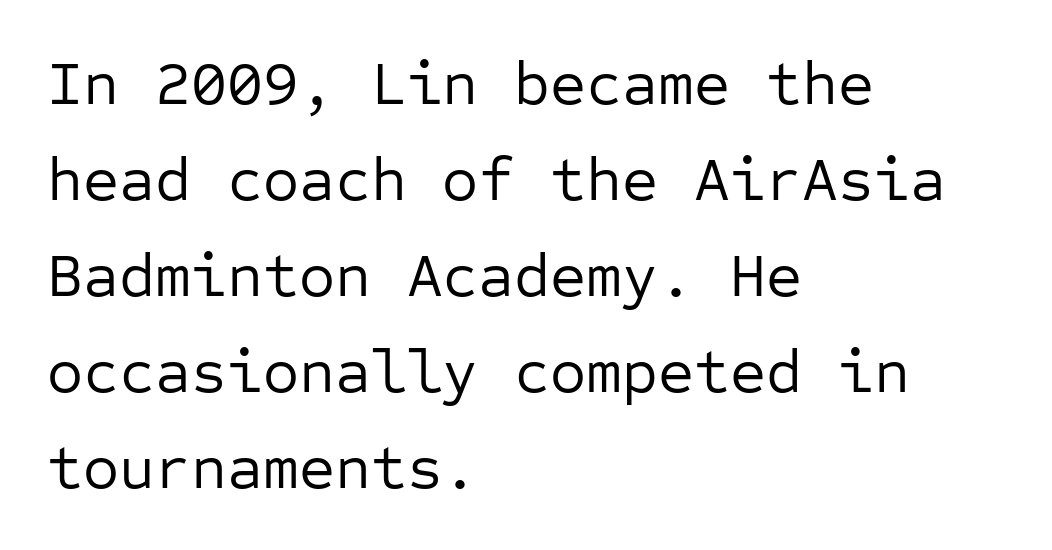
Q: Is the text bold? A: No.
Q: Is the text italic (slanted)? A: No, it is upright.
Q: Is the typeface a serif or a sans-serif typeface? A: Sans-serif.
Q: Is the text underlined? A: No.
Q: How is the paragraph aligned? A: Left-aligned.
Q: Is the spacing between letters normal or unusually wide? A: Normal.
Q: Is the spacing between lines tight, normal or loose? A: Normal.
Q: Width (condensed, normal, or wide)? A: Normal.
Q: Stroke contrast? A: Low.
Q: x-height? A: Medium.
Q: Monospaced? A: Yes.
